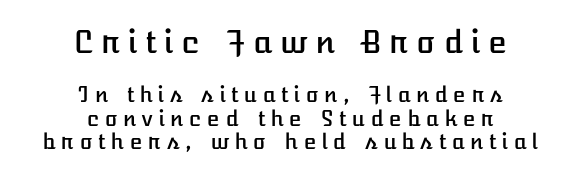
The letters are spread apart with noticeably loose tracking. Leading: reduced. The face used here appears at its bigger size in the upper chunk. A clean baseline with only descenders dipping below it. A typesetter would mark this as roman, not italic.
